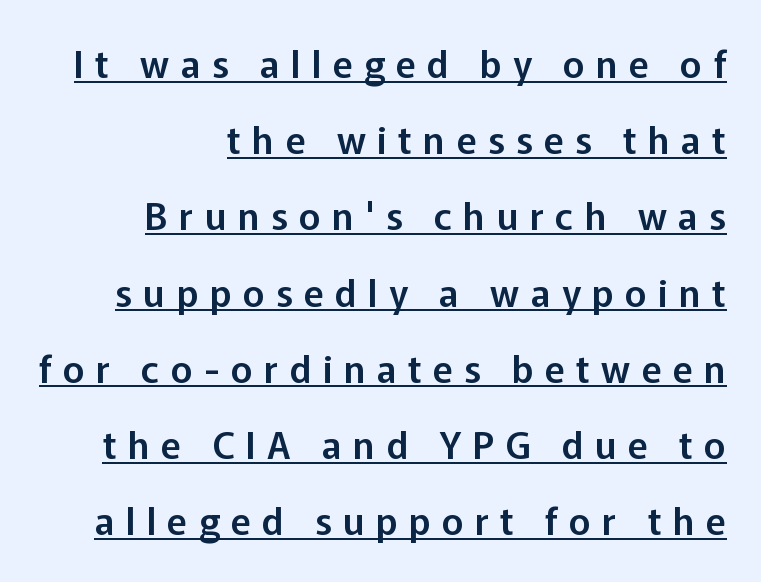
Q: Is the text italic (slanted)? A: No, it is upright.
Q: Is the typeface a serif or a sans-serif typeface? A: Sans-serif.
Q: Is the text underlined? A: Yes.
Q: How is the paragraph aligned? A: Right-aligned.
Q: Is the spacing between letters normal or unusually wide? A: Unusually wide.
Q: Is the spacing between lines tight, normal or loose? A: Loose.
Q: Width (condensed, normal, or wide)? A: Normal.
Q: Stroke contrast? A: Low.
Q: x-height? A: Medium.
Q: Monospaced? A: No.
